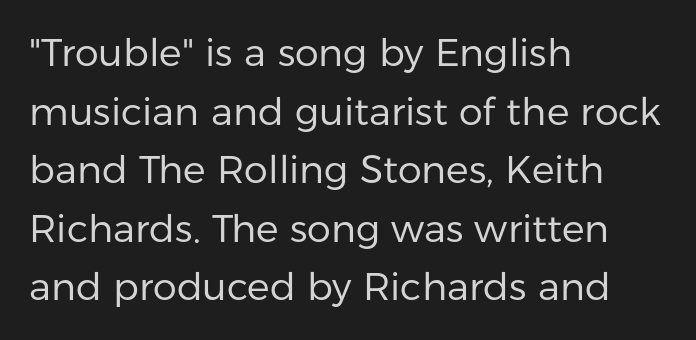
Is this a sans? Yes — the strokes have no serifs. Each letter keeps its own natural width here, so spacing adapts to shape. Unbolded letterforms with no extra heft. Every stem runs plumb, perpendicular to the baseline. The rendering keeps characters at their native spacing.
